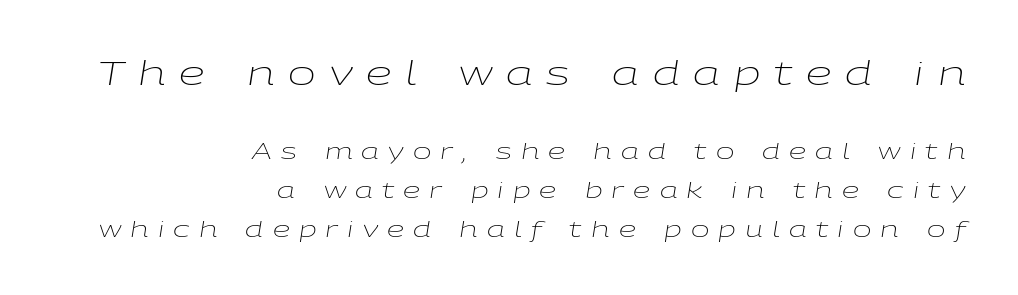
The image shows 33 px light, wide type, italic (leaning right); set right-aligned, line spacing 1.76x, unusually wide letter spacing (+0.42 em), not underlined; the first (top) block is 1.5x larger; low stroke contrast and a medium x-height.
